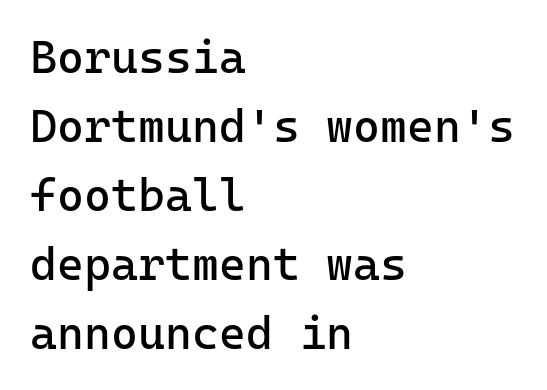
{"serif": "no", "italic": "no", "bold": "no", "weight": "regular", "width": "normal", "stroke_contrast": "low", "x_height": "medium", "monospaced": "yes", "underline": "no", "align": "left", "line_spacing": "normal", "line_spacing_ratio": 1.5, "letter_spacing": "normal", "letter_spacing_em": 0.0, "glyph_px": 46}
